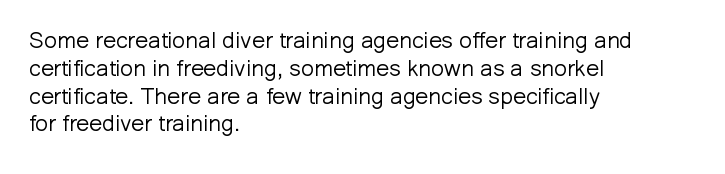
The image shows 23 px text type, upright; set left-aligned, line spacing 1.21x, normal letter spacing, not underlined.
